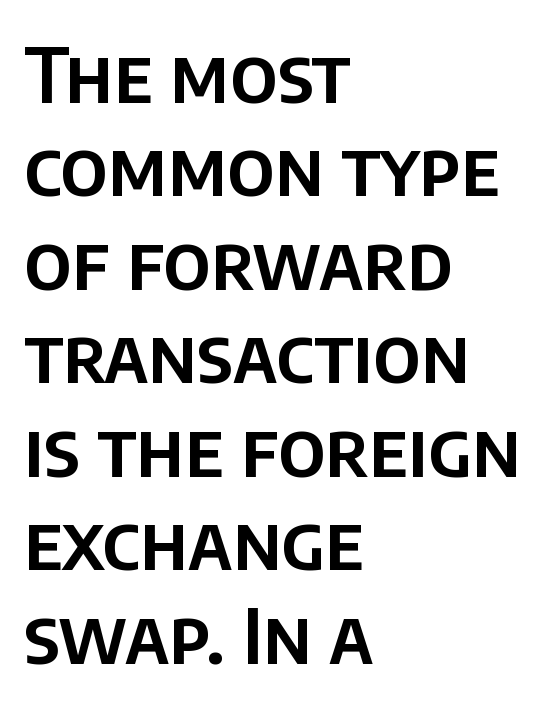
{"serif": "no", "italic": "no", "width": "normal", "stroke_contrast": "low", "x_height": "large", "monospaced": "no", "underline": "no", "align": "left", "line_spacing_ratio": 1.23, "letter_spacing": "normal", "letter_spacing_em": 0.0, "glyph_px": 76}
